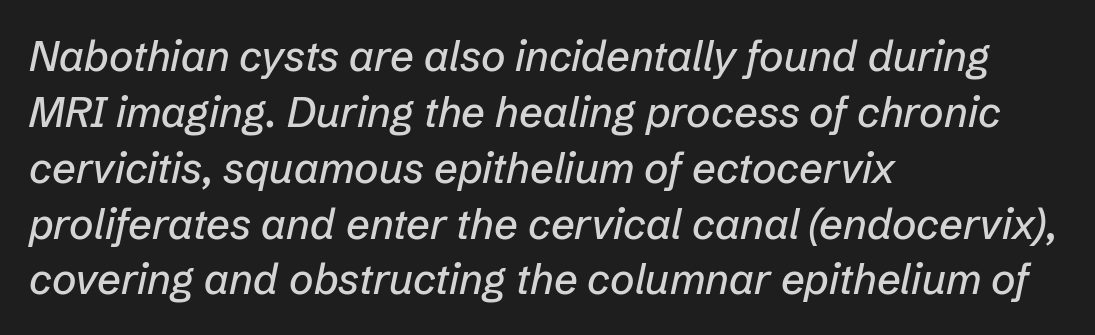
{"italic": "yes", "lean": "right", "slant_degrees": 12, "width": "normal", "stroke_contrast": "low", "x_height": "medium", "monospaced": "no", "underline": "no", "align": "left", "line_spacing": "normal", "line_spacing_ratio": 1.33, "letter_spacing": "normal", "letter_spacing_em": 0.0, "glyph_px": 42}
